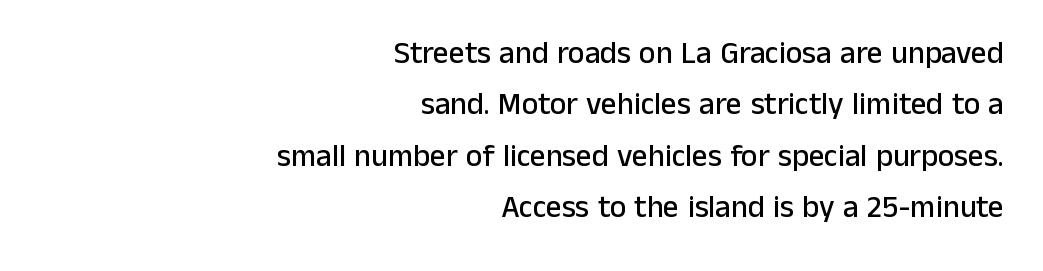
Q: Is the text italic (slanted)? A: No, it is upright.
Q: Is the typeface a serif or a sans-serif typeface? A: Sans-serif.
Q: Is the text underlined? A: No.
Q: How is the paragraph aligned? A: Right-aligned.
Q: Is the spacing between letters normal or unusually wide? A: Normal.
Q: Is the spacing between lines tight, normal or loose? A: Normal.
Q: Width (condensed, normal, or wide)? A: Normal.
Q: Stroke contrast? A: Low.
Q: x-height? A: Medium.
Q: Monospaced? A: No.
